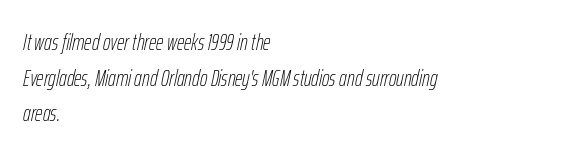
It's the slanting kind of type. Glyph-to-glyph distance matches everyday printed text. Weight: not bold — regular or lighter. Layout note: lines flush left.
